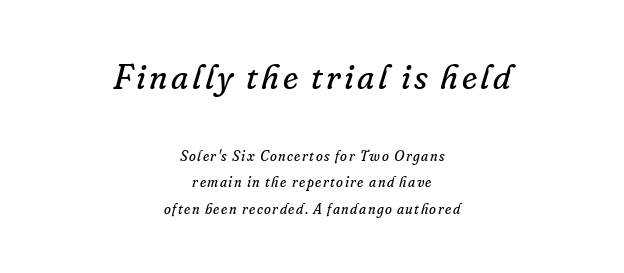
The image shows 34 px regular-weight serif type, italic (leaning right); set centered, loose line spacing (1.9x), not underlined; the first (top) block is 2.43x larger; low stroke contrast and a small x-height.
